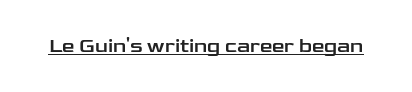
The letters stand upright; this is a roman face. Tracking here is standard; glyphs follow each other at the usual distance. Descenders here cross a horizontal rule under the line.
